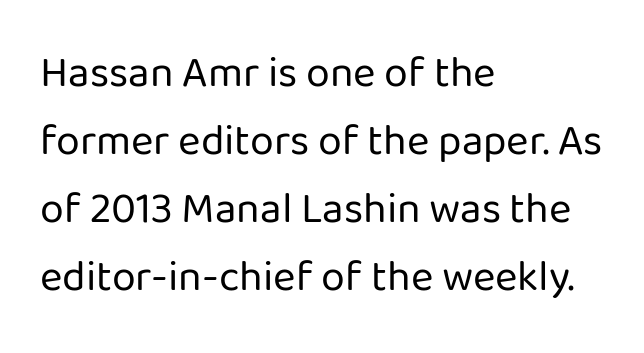
Q: Is the text bold? A: No.
Q: Is the text italic (slanted)? A: No, it is upright.
Q: Is the typeface a serif or a sans-serif typeface? A: Sans-serif.
Q: Is the text underlined? A: No.
Q: How is the paragraph aligned? A: Left-aligned.
Q: Is the spacing between letters normal or unusually wide? A: Normal.
Q: Is the spacing between lines tight, normal or loose? A: Normal.
Q: Width (condensed, normal, or wide)? A: Normal.
Q: Stroke contrast? A: Low.
Q: x-height? A: Medium.
Q: Monospaced? A: No.
